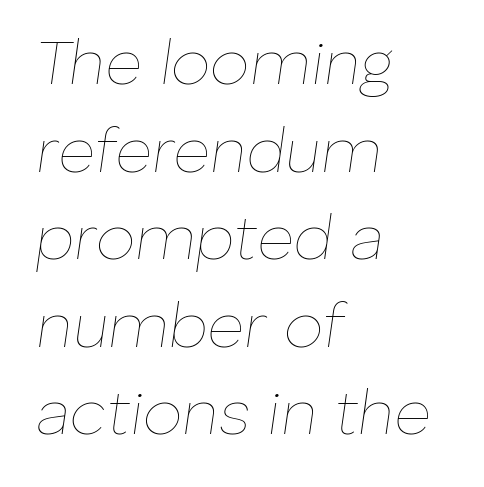
The space beneath each line is pristine and unruled. Weight: regular or lighter. How are the letters spaced? Ordinarily, with no added tracking. Is the block centered? No — it sits flush against the left margin.
